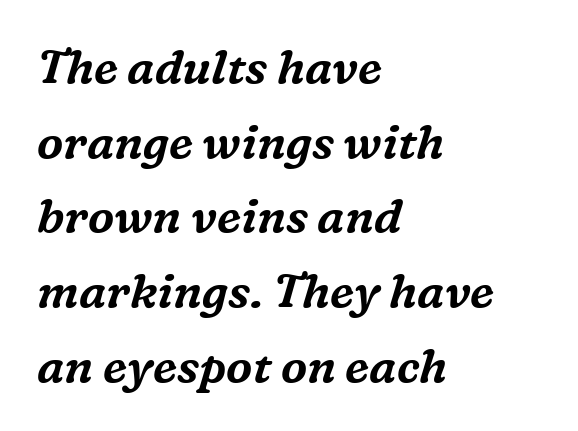
The letters are slanted; this is an italic face. The rendering anchors every line to the left-hand side. The type family on display is of the serif kind. The rendering keeps characters at their native spacing.
